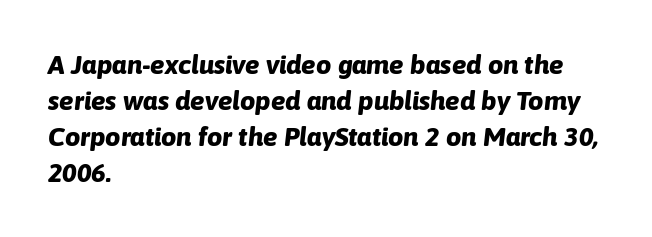
Q: Is the text bold? A: Yes.
Q: Is the text italic (slanted)? A: Yes, it leans right by about 6 degrees.
Q: Is the text underlined? A: No.
Q: How is the paragraph aligned? A: Left-aligned.
Q: Is the spacing between letters normal or unusually wide? A: Normal.
Q: Is the spacing between lines tight, normal or loose? A: Normal.
